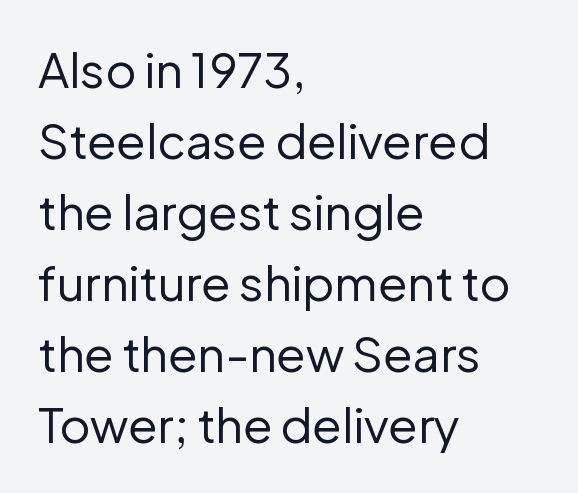
{"serif": "no", "italic": "no", "bold": "no", "weight": "regular", "width": "normal", "stroke_contrast": "low", "x_height": "medium", "monospaced": "no", "underline": "no", "align": "left", "line_spacing": "normal", "line_spacing_ratio": 1.48, "letter_spacing": "normal", "letter_spacing_em": 0.0, "glyph_px": 48}
